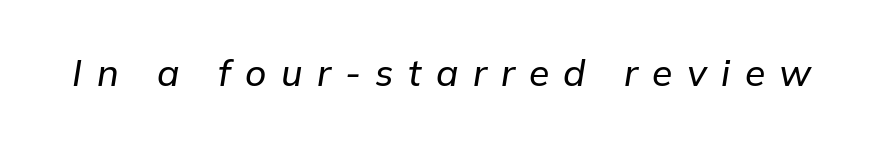
The image shows 37 px text type, italic (leaning right); set unusually wide letter spacing (+0.39 em), not underlined; low stroke contrast and a medium x-height.
